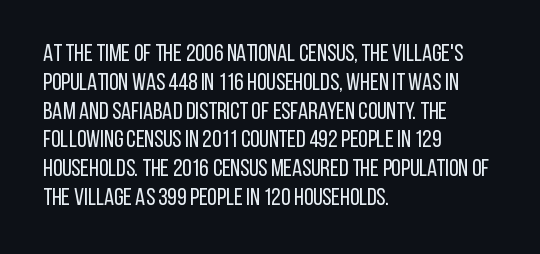
The image shows 24 px text type, upright; set left-aligned, line spacing 1.2x, normal letter spacing, not underlined.
